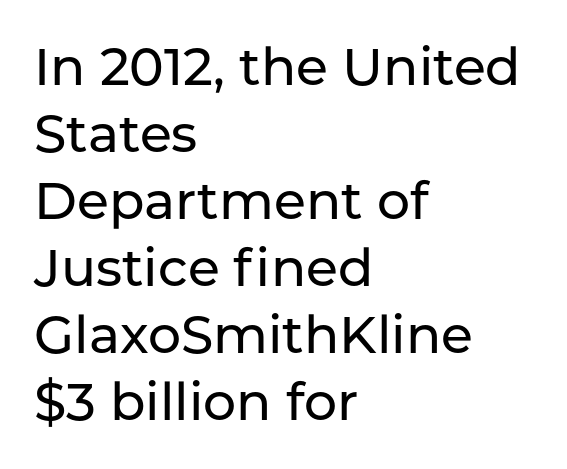
The zone under the glyphs is completely vacant. Is the letter spacing exaggerated? No — it looks like the ordinary default. Are there feet on the stems? There aren't — it's a sans. All the whitespace from short lines collects on the right. The space between consecutive lines is moderate. Upright lettering throughout.
